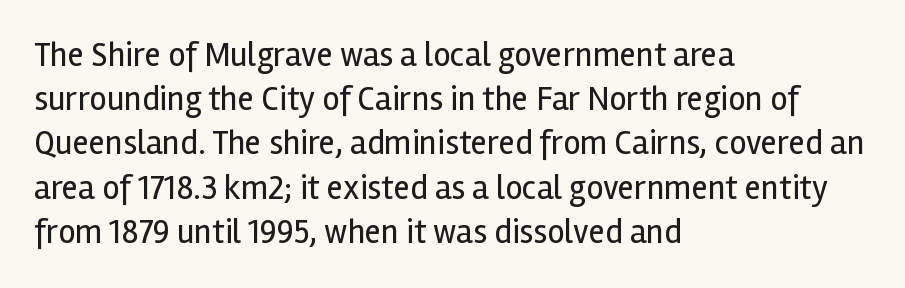
{"serif": "no", "italic": "no", "bold": "no", "weight": "regular", "width": "normal", "x_height": "medium", "monospaced": "no", "underline": "no", "align": "left", "line_spacing": "normal", "line_spacing_ratio": 1.3, "letter_spacing": "normal", "letter_spacing_em": 0.0, "glyph_px": 34}
